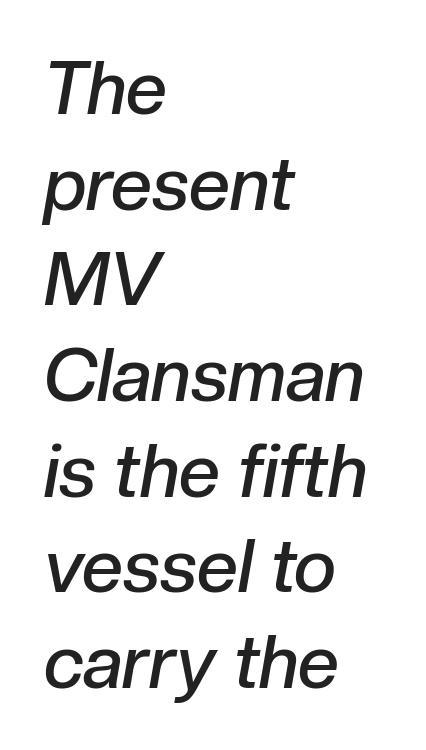
The image shows 73 px semibold type, italic (leaning right); set left-aligned, normal line spacing (1.31x), normal letter spacing, not underlined; low stroke contrast and a medium x-height.
